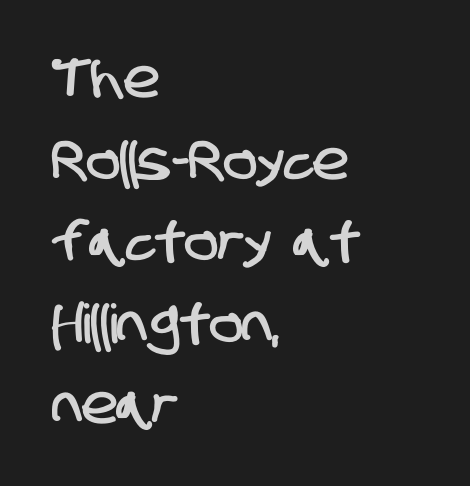
{"serif": "no", "width": "condensed", "stroke_contrast": "low", "x_height": "large", "monospaced": "no", "underline": "no", "align": "left", "line_spacing": "normal", "line_spacing_ratio": 1.51, "letter_spacing": "normal", "letter_spacing_em": 0.0, "glyph_px": 54}
